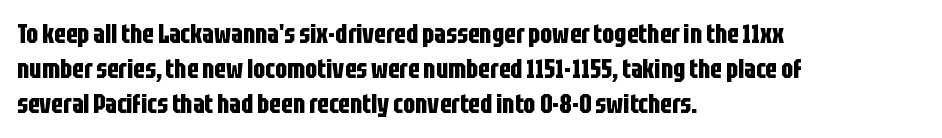
Q: Is the text bold? A: Yes.
Q: Is the text italic (slanted)? A: No, it is upright.
Q: Is the text underlined? A: No.
Q: How is the paragraph aligned? A: Left-aligned.
Q: Is the spacing between letters normal or unusually wide? A: Normal.
Q: Is the spacing between lines tight, normal or loose? A: Normal.
